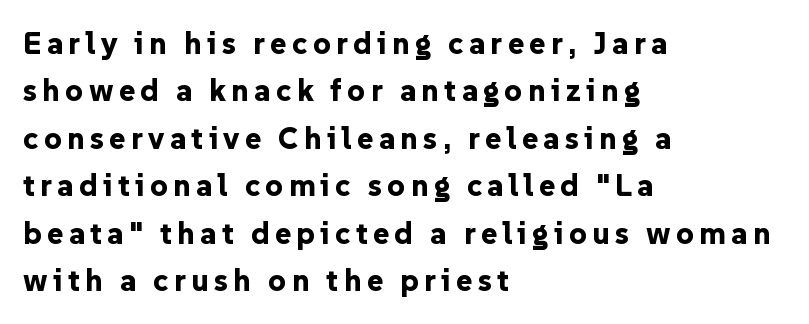
Q: Is the text bold? A: Yes.
Q: Is the text italic (slanted)? A: No, it is upright.
Q: Is the typeface a serif or a sans-serif typeface? A: Sans-serif.
Q: Is the text underlined? A: No.
Q: How is the paragraph aligned? A: Left-aligned.
Q: Is the spacing between lines tight, normal or loose? A: Normal.
Q: Width (condensed, normal, or wide)? A: Normal.
Q: Stroke contrast? A: Low.
Q: x-height? A: Medium.
Q: Monospaced? A: No.
